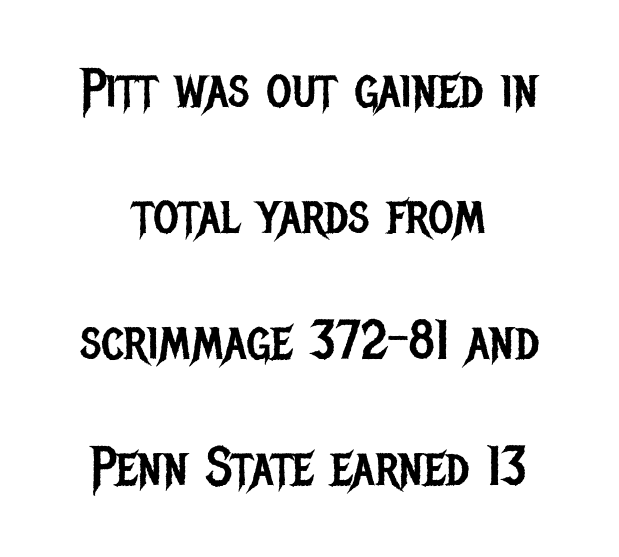
The image shows 55 px regular-weight, condensed sans-serif type, upright; set centered, loose line spacing (2.29x), normal letter spacing, not underlined; low stroke contrast and a large x-height.
